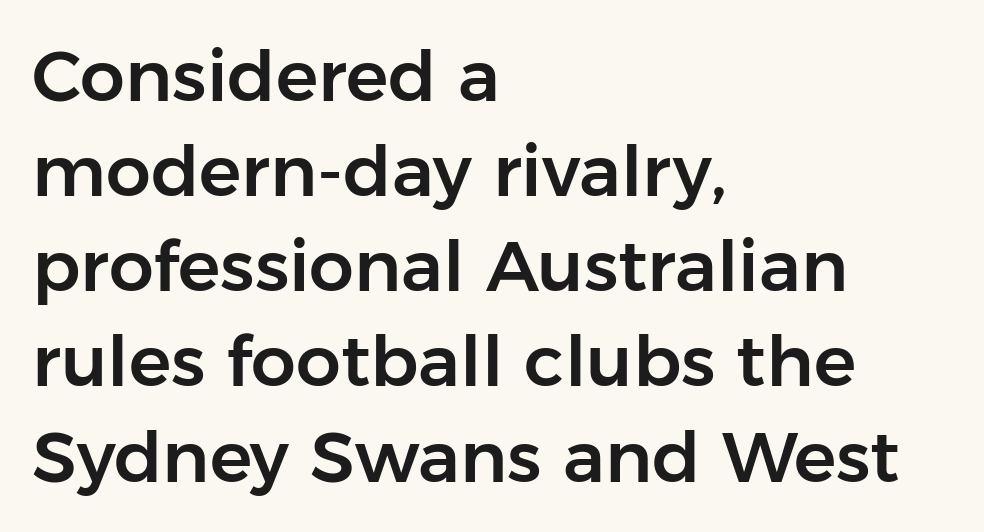
{"serif": "no", "italic": "no", "width": "normal", "stroke_contrast": "low", "x_height": "medium", "monospaced": "no", "underline": "no", "align": "left", "line_spacing": "normal", "line_spacing_ratio": 1.34, "letter_spacing": "normal", "letter_spacing_em": 0.0, "glyph_px": 71}
